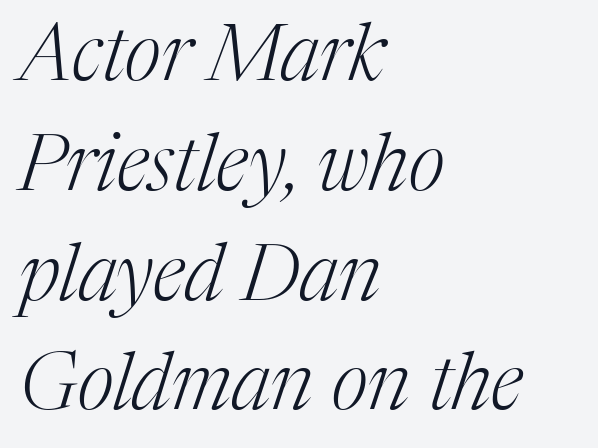
Q: Is the text bold? A: No.
Q: Is the text italic (slanted)? A: Yes, it leans right by about 17 degrees.
Q: Is the typeface a serif or a sans-serif typeface? A: Serif.
Q: Is the text underlined? A: No.
Q: How is the paragraph aligned? A: Left-aligned.
Q: Is the spacing between letters normal or unusually wide? A: Normal.
Q: Is the spacing between lines tight, normal or loose? A: Normal.
Q: Width (condensed, normal, or wide)? A: Normal.
Q: Stroke contrast? A: Medium.
Q: x-height? A: Medium.
Q: Monospaced? A: No.
